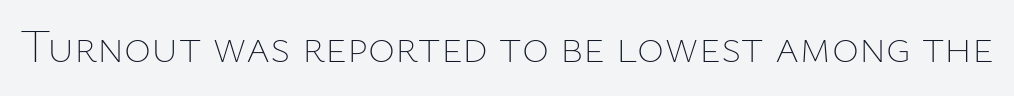
{"italic": "no", "bold": "no", "weight": "thin", "width": "normal", "stroke_contrast": "low", "x_height": "medium", "monospaced": "no", "underline": "no", "letter_spacing": "normal", "letter_spacing_em": 0.0, "glyph_px": 46}
